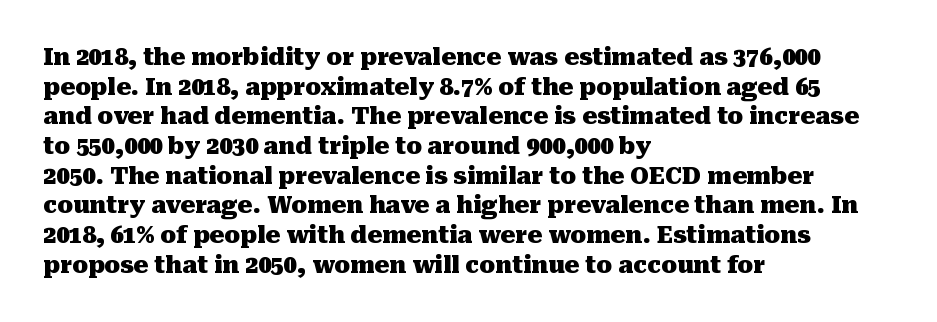
The image shows 23 px bold type, upright; set left-aligned, normal line spacing (1.29x), normal letter spacing, not underlined.
